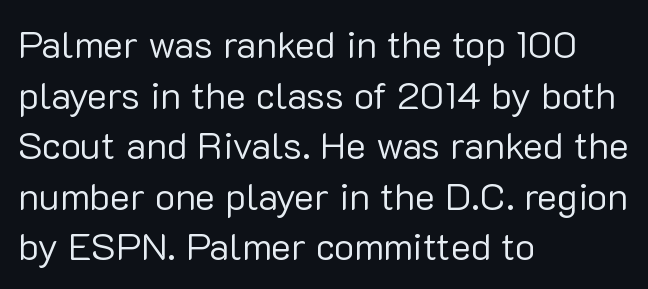
The image shows 38 px regular-weight sans-serif type, upright; set left-aligned, normal line spacing (1.33x), normal letter spacing, not underlined; low stroke contrast and a medium x-height.
